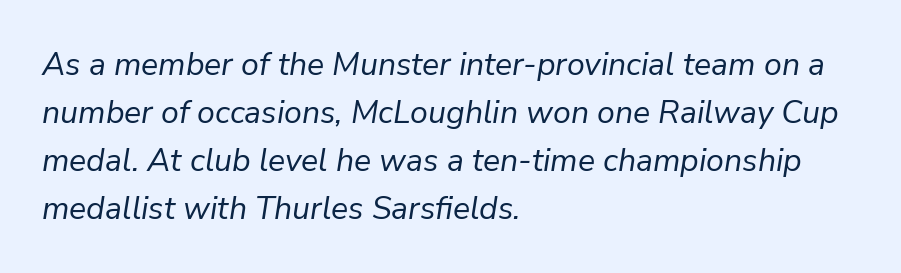
Q: Is the text bold? A: No.
Q: Is the text italic (slanted)? A: Yes, it leans right by about 9 degrees.
Q: Is the text underlined? A: No.
Q: How is the paragraph aligned? A: Left-aligned.
Q: Is the spacing between letters normal or unusually wide? A: Normal.
Q: Is the spacing between lines tight, normal or loose? A: Normal.
Q: Width (condensed, normal, or wide)? A: Normal.
Q: Stroke contrast? A: Low.
Q: x-height? A: Medium.
Q: Monospaced? A: No.
